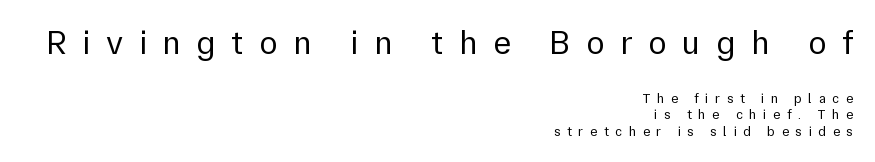
The image shows 34 px regular-weight sans-serif type, upright; set right-aligned, line spacing 1.19x, unusually wide letter spacing (+0.46 em), not underlined; the first (top) block is 2.43x larger; a medium x-height.
